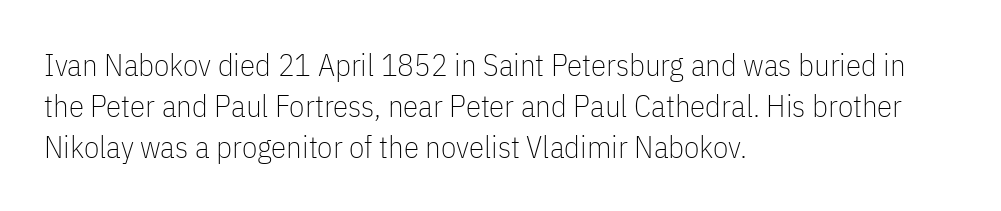
Q: Is the text bold? A: No.
Q: Is the text italic (slanted)? A: No, it is upright.
Q: Is the typeface a serif or a sans-serif typeface? A: Sans-serif.
Q: Is the text underlined? A: No.
Q: How is the paragraph aligned? A: Left-aligned.
Q: Is the spacing between letters normal or unusually wide? A: Normal.
Q: Is the spacing between lines tight, normal or loose? A: Normal.
Q: Width (condensed, normal, or wide)? A: Condensed.
Q: Stroke contrast? A: Low.
Q: x-height? A: Medium.
Q: Monospaced? A: No.
